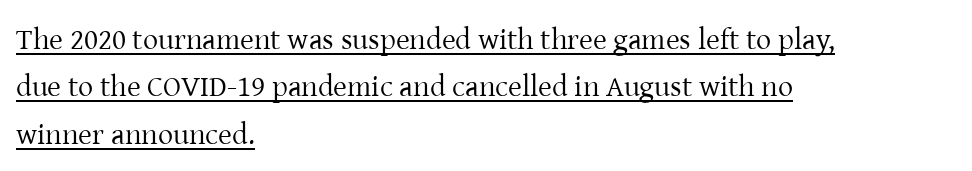
{"serif": "yes", "italic": "no", "bold": "no", "weight": "regular", "width": "normal", "stroke_contrast": "low", "x_height": "medium", "monospaced": "no", "underline": "yes", "align": "left", "line_spacing": "normal", "line_spacing_ratio": 1.58, "letter_spacing": "normal", "letter_spacing_em": 0.0, "glyph_px": 30}
